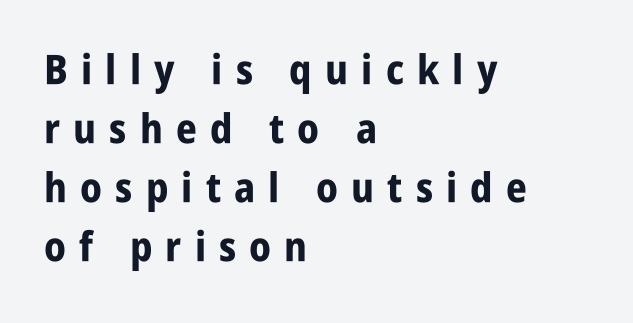
{"serif": "no", "italic": "no", "bold": "yes", "weight": "bold", "width": "condensed", "stroke_contrast": "low", "x_height": "large", "monospaced": "no", "underline": "no", "align": "left", "line_spacing": "normal", "line_spacing_ratio": 1.44, "letter_spacing": "wide", "letter_spacing_em": 0.32, "glyph_px": 41}
